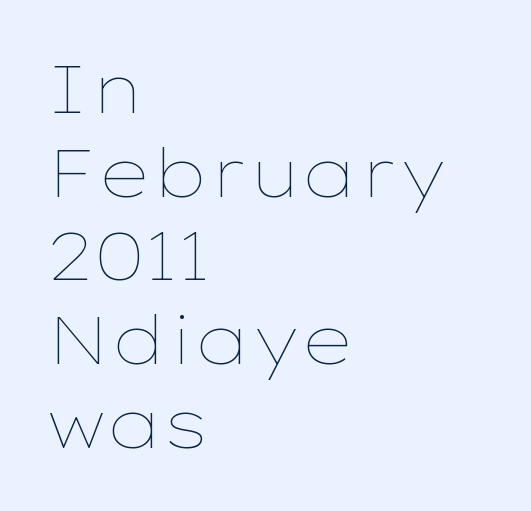
{"italic": "no", "bold": "no", "weight": "thin", "width": "wide", "stroke_contrast": "low", "x_height": "medium", "monospaced": "no", "underline": "no", "align": "left", "line_spacing": "normal", "line_spacing_ratio": 1.25, "letter_spacing": "normal", "letter_spacing_em": 0.0, "glyph_px": 67}
